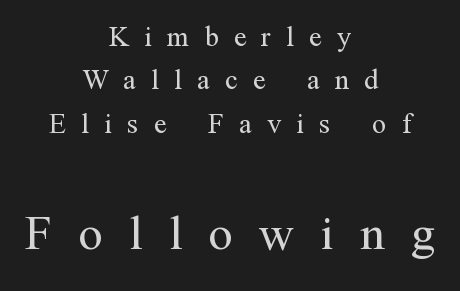
The image shows 64 px light, condensed serif type, upright; set centered, line spacing 1.17x, unusually wide letter spacing (+0.41 em), not underlined; the second (bottom) block is 1.73x larger; medium stroke contrast and a medium x-height.
